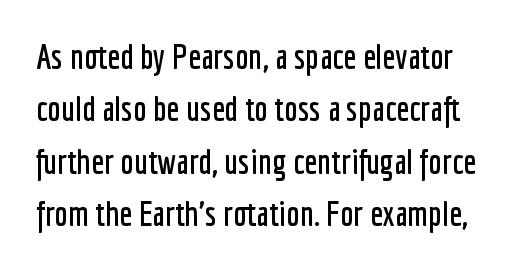
The image shows 34 px condensed sans-serif type, upright; set normal line spacing (1.54x), normal letter spacing, not underlined; low stroke contrast and a medium x-height.
